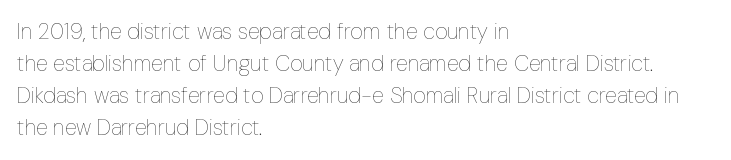
{"italic": "no", "bold": "no", "underline": "no", "align": "left", "line_spacing": "normal", "line_spacing_ratio": 1.46, "letter_spacing": "normal", "letter_spacing_em": 0.0, "glyph_px": 22}
